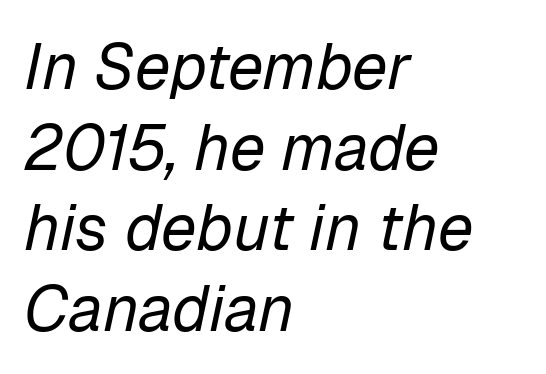
Q: Is the text bold? A: No.
Q: Is the text italic (slanted)? A: Yes, it leans right by about 12 degrees.
Q: Is the text underlined? A: No.
Q: How is the paragraph aligned? A: Left-aligned.
Q: Is the spacing between letters normal or unusually wide? A: Normal.
Q: Is the spacing between lines tight, normal or loose? A: Normal.
Q: Width (condensed, normal, or wide)? A: Normal.
Q: Stroke contrast? A: Low.
Q: x-height? A: Medium.
Q: Monospaced? A: No.
